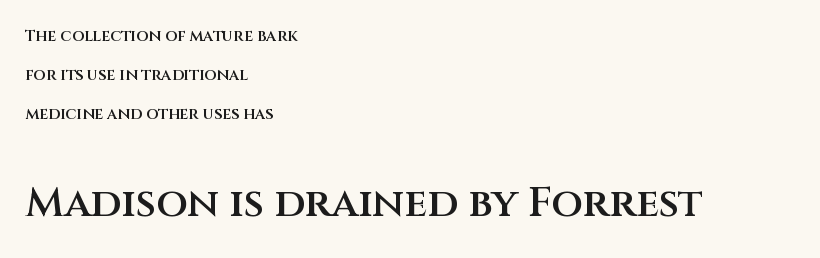
The image shows 41 px semibold sans-serif type, upright; set left-aligned, loose line spacing (2.45x), normal letter spacing, not underlined; the second (bottom) block is 2.56x larger; medium stroke contrast and a large x-height.
